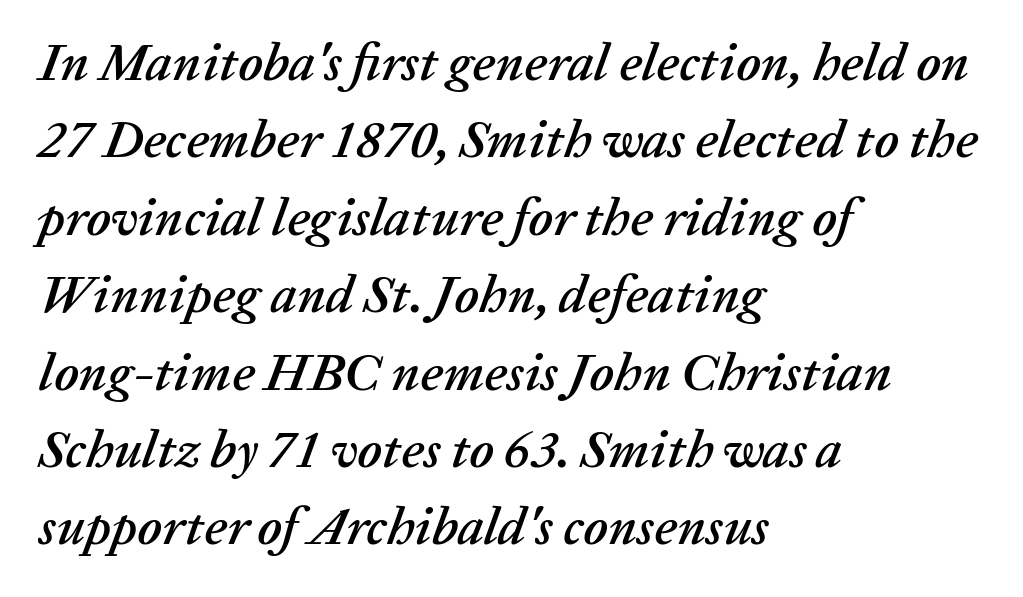
{"italic": "yes", "lean": "right", "slant_degrees": 20, "width": "normal", "stroke_contrast": "low", "x_height": "medium", "monospaced": "no", "underline": "no", "align": "left", "line_spacing": "normal", "line_spacing_ratio": 1.46, "letter_spacing": "normal", "letter_spacing_em": 0.0, "glyph_px": 53}
